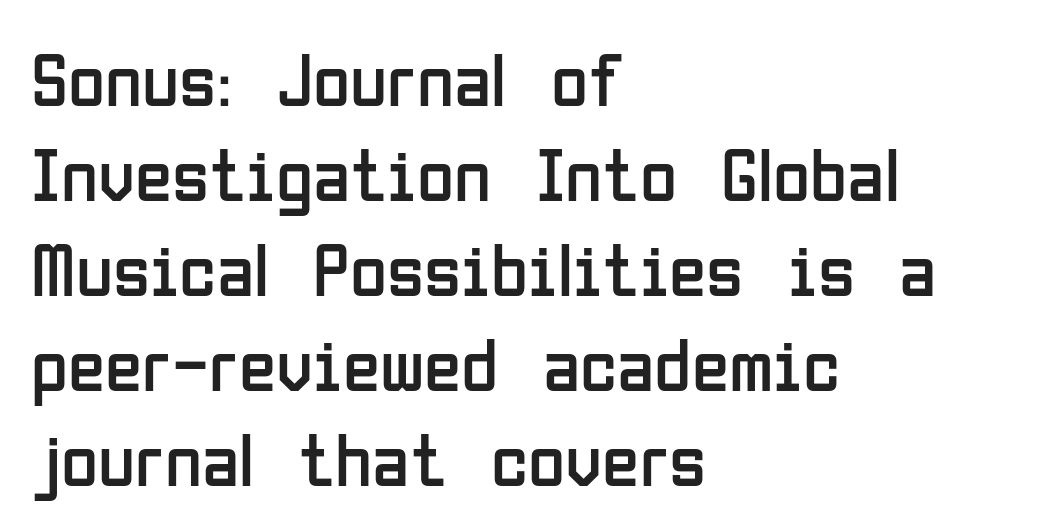
This sample has the flowing, uneven cadence of proportional lettering. No extra tracking has been applied to these lines. These lines were composed using upright roman letters. Nothing sits at the stroke ends, so this counts as sans-serif. The passage shown is not underscored anywhere. The block of text has a typical density, with ordinary space between rows.
